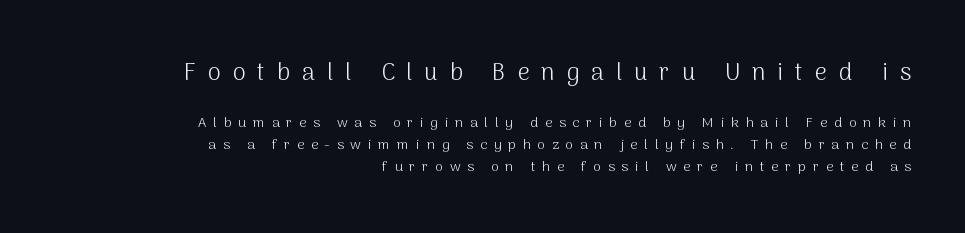
{"italic": "no", "bold": "no", "underline": "no", "align": "right", "line_spacing": "normal", "line_spacing_ratio": 1.57, "letter_spacing": "wide", "letter_spacing_em": 0.49, "larger_block": "first", "size_ratio": 1.71, "glyph_px": 24}
